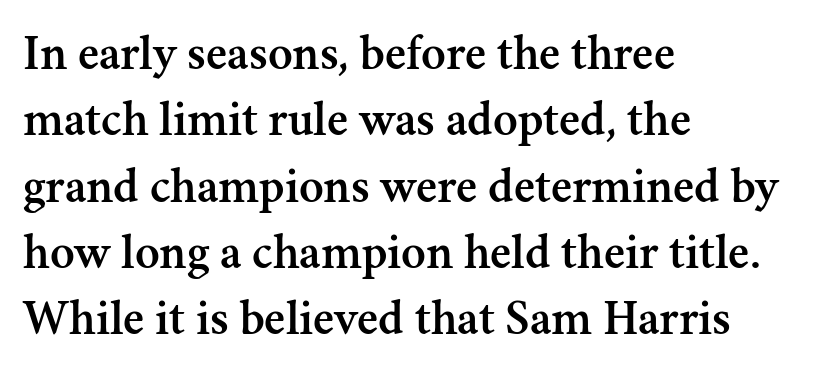
The lines are quadded left. Compared with typical body copy, the letter spacing here is the same. The rendering shows small feet on the letterforms — a serif design. Note the varied advance widths — an 'i' is clearly narrower than an 'm'. This rendering features lettering with no underline.
